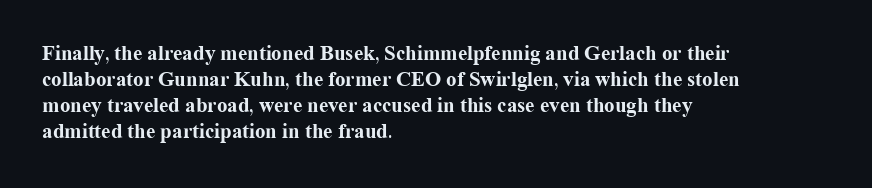
{"italic": "no", "bold": "yes", "underline": "no", "align": "left", "line_spacing_ratio": 1.24, "letter_spacing": "normal", "letter_spacing_em": 0.0, "glyph_px": 21}
